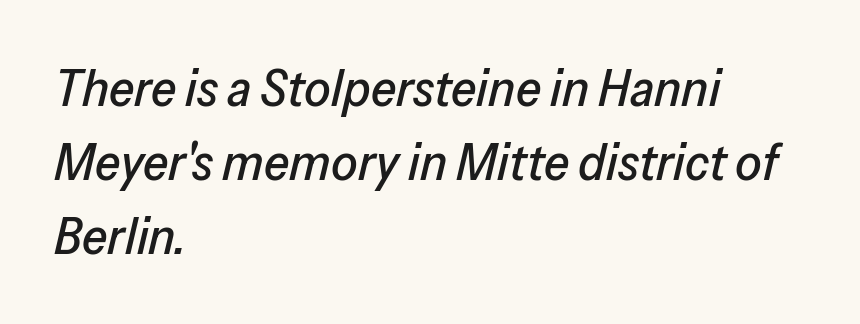
Q: Is the text italic (slanted)? A: Yes, it leans right by about 13 degrees.
Q: Is the text underlined? A: No.
Q: How is the paragraph aligned? A: Left-aligned.
Q: Is the spacing between letters normal or unusually wide? A: Normal.
Q: Is the spacing between lines tight, normal or loose? A: Normal.
Q: Width (condensed, normal, or wide)? A: Normal.
Q: Stroke contrast? A: Low.
Q: x-height? A: Medium.
Q: Monospaced? A: No.
